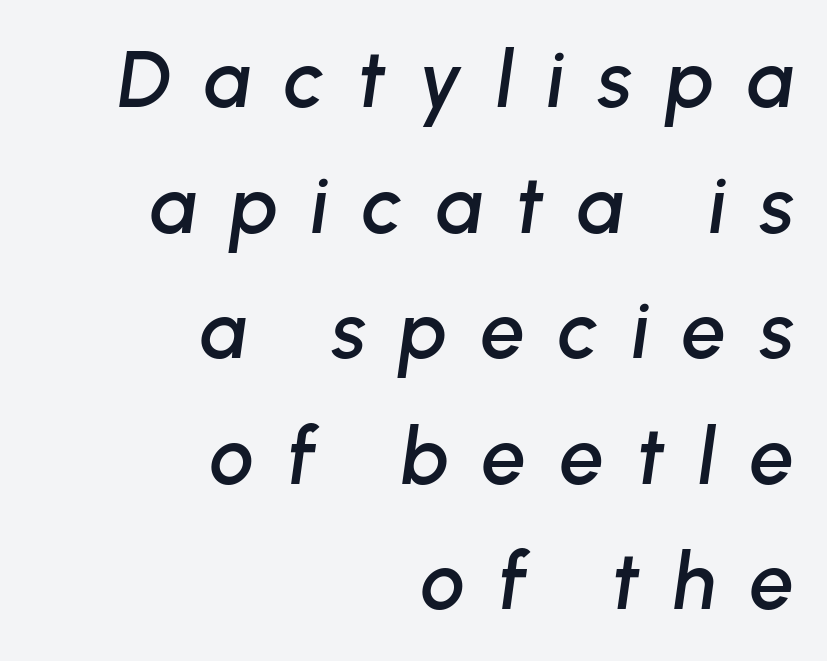
Q: Is the text italic (slanted)? A: Yes, it leans right by about 8 degrees.
Q: Is the text underlined? A: No.
Q: How is the paragraph aligned? A: Right-aligned.
Q: Is the spacing between letters normal or unusually wide? A: Unusually wide.
Q: Is the spacing between lines tight, normal or loose? A: Normal.
Q: Width (condensed, normal, or wide)? A: Normal.
Q: Stroke contrast? A: Low.
Q: x-height? A: Medium.
Q: Monospaced? A: No.
